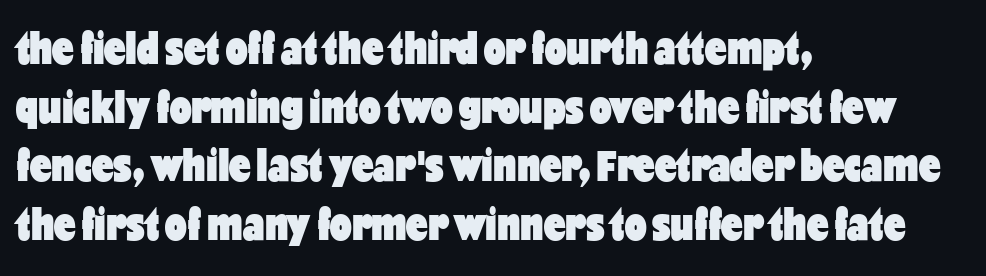
Q: Is the text bold? A: Yes.
Q: Is the text italic (slanted)? A: No, it is upright.
Q: Is the typeface a serif or a sans-serif typeface? A: Sans-serif.
Q: Is the text underlined? A: No.
Q: How is the paragraph aligned? A: Left-aligned.
Q: Is the spacing between letters normal or unusually wide? A: Normal.
Q: Width (condensed, normal, or wide)? A: Condensed.
Q: Stroke contrast? A: Low.
Q: x-height? A: Medium.
Q: Monospaced? A: No.
